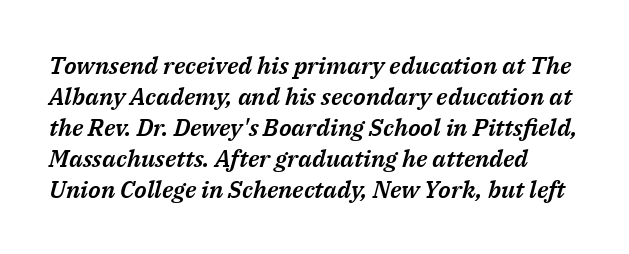
Q: Is the text italic (slanted)? A: Yes, it leans right by about 14 degrees.
Q: Is the text underlined? A: No.
Q: Is the spacing between letters normal or unusually wide? A: Normal.
Q: Is the spacing between lines tight, normal or loose? A: Normal.
